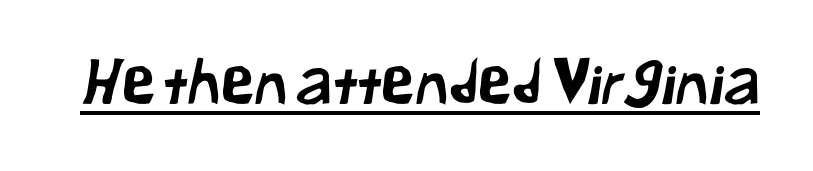
Q: Is the typeface a serif or a sans-serif typeface? A: Sans-serif.
Q: Is the text underlined? A: Yes.
Q: Is the spacing between letters normal or unusually wide? A: Normal.
Q: Width (condensed, normal, or wide)? A: Normal.
Q: Stroke contrast? A: Low.
Q: x-height? A: Medium.
Q: Monospaced? A: No.
